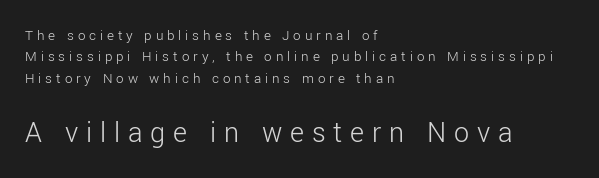
{"serif": "no", "italic": "no", "bold": "no", "weight": "light", "width": "normal", "stroke_contrast": "low", "x_height": "medium", "monospaced": "no", "underline": "no", "align": "left", "line_spacing": "normal", "line_spacing_ratio": 1.42, "letter_spacing": "wide", "letter_spacing_em": 0.26, "larger_block": "second", "size_ratio": 2.0, "glyph_px": 30}
